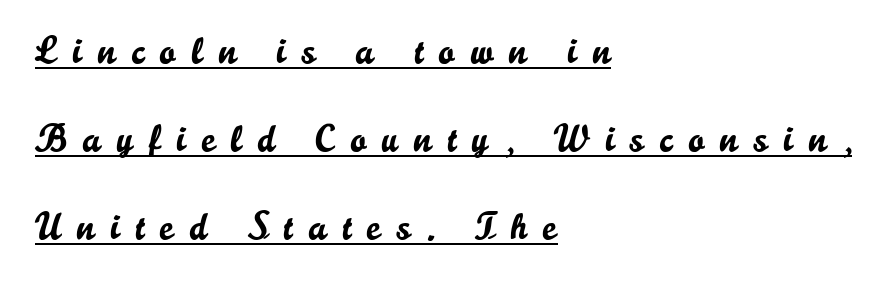
Q: Is the text italic (slanted)? A: Yes.
Q: Is the typeface a serif or a sans-serif typeface? A: Sans-serif.
Q: Is the text underlined? A: Yes.
Q: How is the paragraph aligned? A: Left-aligned.
Q: Is the spacing between letters normal or unusually wide? A: Unusually wide.
Q: Is the spacing between lines tight, normal or loose? A: Loose.
Q: Width (condensed, normal, or wide)? A: Normal.
Q: Stroke contrast? A: Low.
Q: x-height? A: Small.
Q: Monospaced? A: No.
